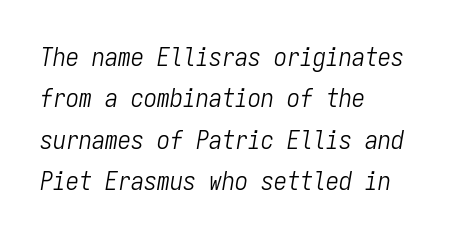
The image shows 26 px text type, italic (leaning right); set left-aligned, normal line spacing (1.59x), normal letter spacing, not underlined.
